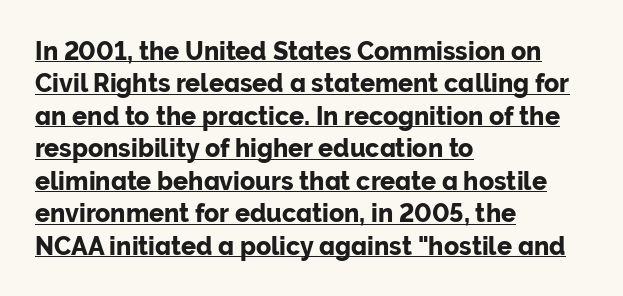
{"italic": "no", "underline": "yes", "align": "left", "line_spacing": "normal", "line_spacing_ratio": 1.3, "letter_spacing": "normal", "letter_spacing_em": 0.0, "glyph_px": 25}
